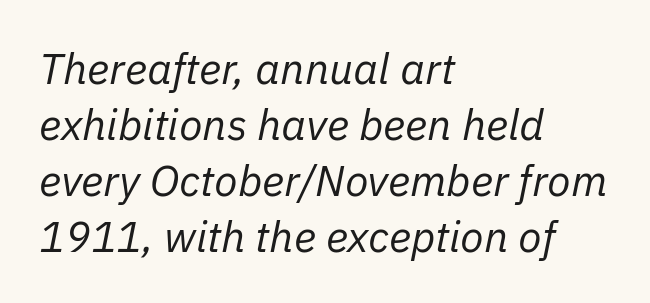
The image shows 43 px regular-weight type, italic (leaning right); set left-aligned, normal line spacing (1.3x), normal letter spacing, not underlined; low stroke contrast and a medium x-height.
